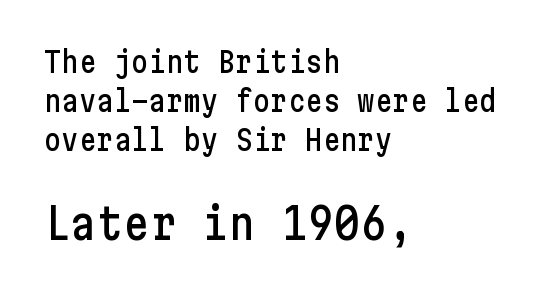
Q: Is the text italic (slanted)? A: No, it is upright.
Q: Is the typeface a serif or a sans-serif typeface? A: Sans-serif.
Q: Is the text underlined? A: No.
Q: How is the paragraph aligned? A: Left-aligned.
Q: Is the spacing between letters normal or unusually wide? A: Normal.
Q: Is the spacing between lines tight, normal or loose? A: Normal.
Q: Which block of text is set in a larger size, the first (top) or the second (bottom)? A: The second (bottom) one.
Q: Width (condensed, normal, or wide)? A: Condensed.
Q: Stroke contrast? A: Low.
Q: x-height? A: Medium.
